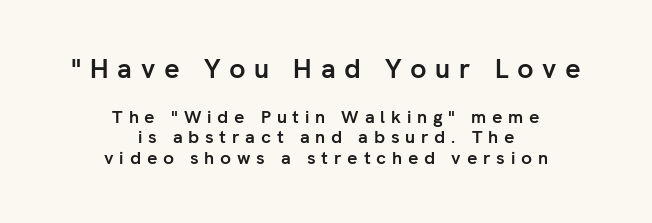
Q: Is the text bold? A: Yes.
Q: Is the text italic (slanted)? A: No, it is upright.
Q: Is the text underlined? A: No.
Q: How is the paragraph aligned? A: Centered.
Q: Is the spacing between letters normal or unusually wide? A: Unusually wide.
Q: Is the spacing between lines tight, normal or loose? A: Tight.
Q: Which block of text is set in a larger size, the first (top) or the second (bottom)? A: The first (top) one.
